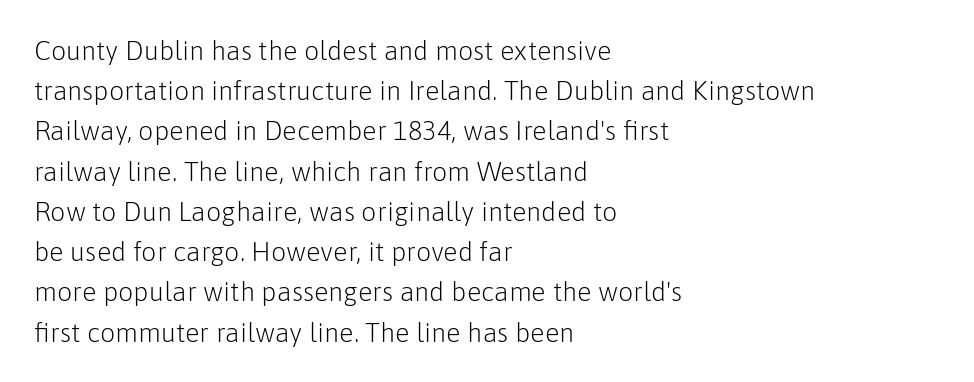
The image shows 27 px text type, upright; set left-aligned, normal line spacing (1.49x), normal letter spacing, not underlined.
